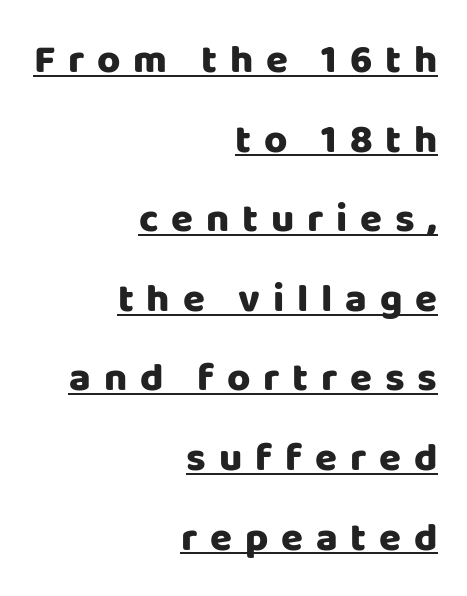
The image shows 40 px heavy sans-serif type, upright; set right-aligned, loose line spacing (1.99x), unusually wide letter spacing (+0.32 em), underlined; low stroke contrast and a large x-height.
